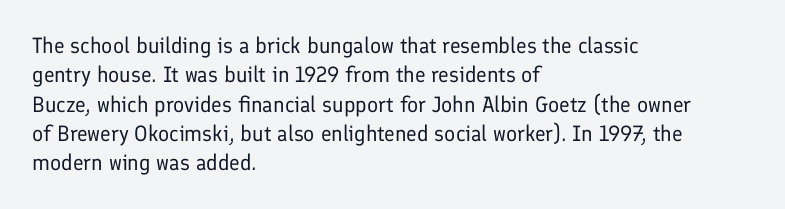
{"italic": "no", "bold": "no", "underline": "no", "align": "left", "line_spacing": "normal", "line_spacing_ratio": 1.33, "letter_spacing": "normal", "letter_spacing_em": 0.0, "glyph_px": 22}
